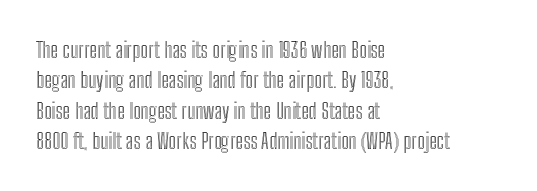
The image shows 22 px text type, upright; set left-aligned, normal line spacing (1.38x), normal letter spacing, not underlined.
